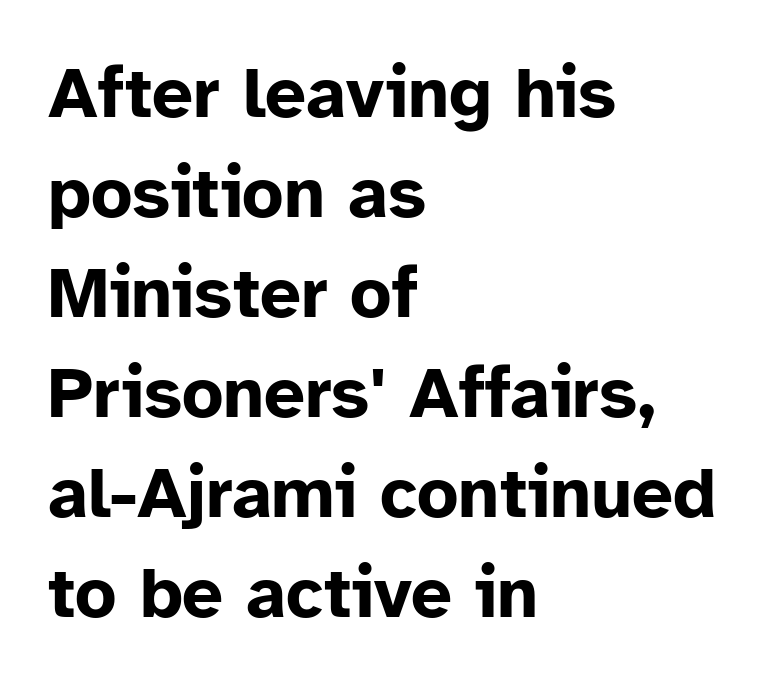
This sample uses an upright cut, with every glyph sitting square on the baseline. Line starts are locked; line ends wander. Set as a true bold cut, around the 700 mark. Regarding serifs, this sample does without them. Is this a fixed-width face? No — the glyphs have proportional, varying widths.
